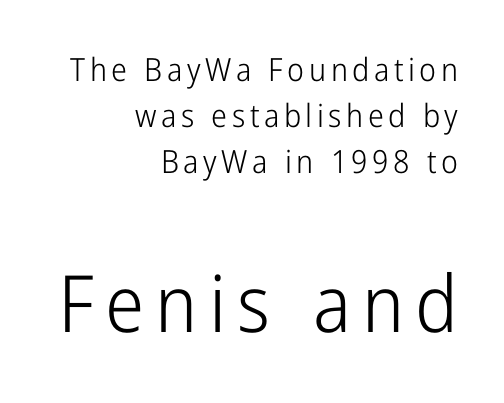
You can tell from the bare stems that sans-serif type was used. The designer left line spacing at the default. In this sample the second text group is rendered at the bigger scale. Where is the straight margin? On the right.
